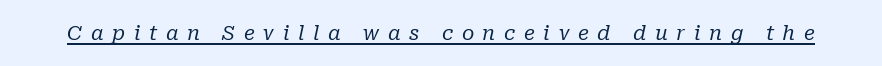
You can see a thin bar hugging the bottom of the glyphs. Observe the lean: these are italic letterforms. Stroke thickness stays within the range of a standard reading face or lighter. Spacing between characters has been opened up far beyond the box default.
